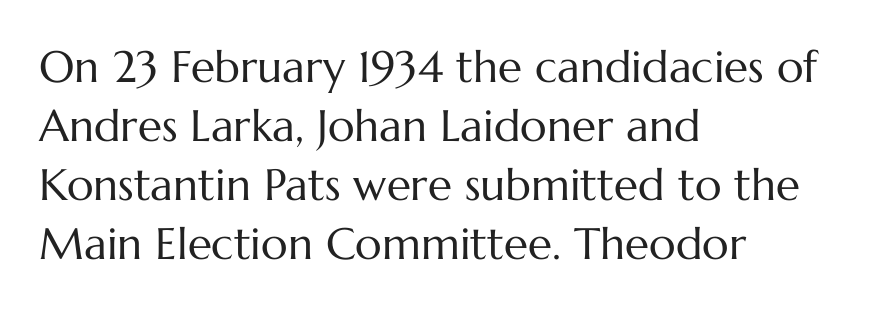
Q: Is the text bold? A: No.
Q: Is the text italic (slanted)? A: No, it is upright.
Q: Is the text underlined? A: No.
Q: How is the paragraph aligned? A: Left-aligned.
Q: Is the spacing between letters normal or unusually wide? A: Normal.
Q: Is the spacing between lines tight, normal or loose? A: Normal.
Q: Width (condensed, normal, or wide)? A: Normal.
Q: Stroke contrast? A: Medium.
Q: x-height? A: Medium.
Q: Monospaced? A: No.
